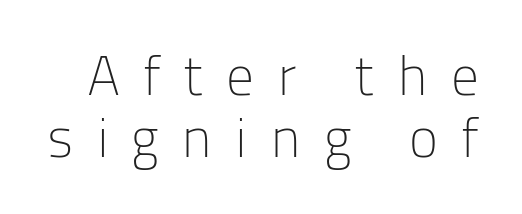
Q: Is the text bold? A: No.
Q: Is the text italic (slanted)? A: No, it is upright.
Q: Is the typeface a serif or a sans-serif typeface? A: Sans-serif.
Q: Is the text underlined? A: No.
Q: Is the spacing between letters normal or unusually wide? A: Unusually wide.
Q: Is the spacing between lines tight, normal or loose? A: Tight.
Q: Width (condensed, normal, or wide)? A: Normal.
Q: Stroke contrast? A: Low.
Q: x-height? A: Medium.
Q: Monospaced? A: No.
